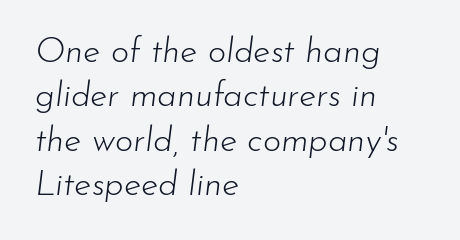
Normally led — the rows are evenly, conventionally spaced. Honestly, the letter spacing is just normal — you wouldn't notice it. No heavy texture on the line: the type isn't bold. The glyphs are unaccompanied by any horizontal stroke below them. You could not count columns in this text — the font is proportionally spaced.
